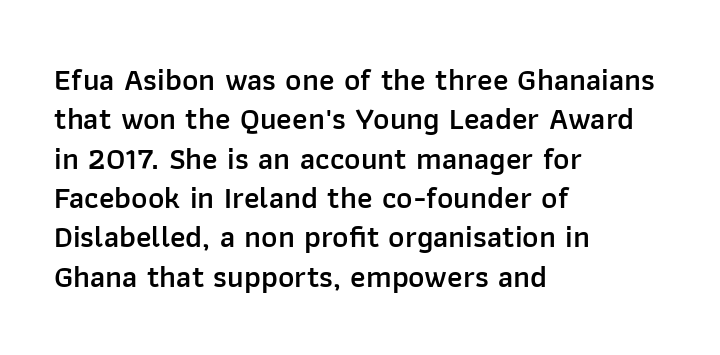
Q: Is the text bold? A: Semi-bold.
Q: Is the text italic (slanted)? A: No, it is upright.
Q: Is the typeface a serif or a sans-serif typeface? A: Sans-serif.
Q: Is the text underlined? A: No.
Q: How is the paragraph aligned? A: Left-aligned.
Q: Is the spacing between letters normal or unusually wide? A: Normal.
Q: Is the spacing between lines tight, normal or loose? A: Normal.
Q: Width (condensed, normal, or wide)? A: Normal.
Q: Stroke contrast? A: Low.
Q: x-height? A: Medium.
Q: Monospaced? A: No.
